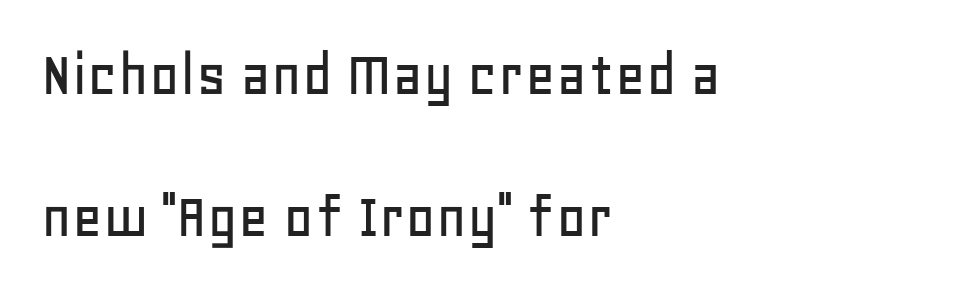
The image shows 66 px sans-serif type, upright; set left-aligned, loose line spacing (2.15x), normal letter spacing, not underlined; low stroke contrast and a large x-height.
